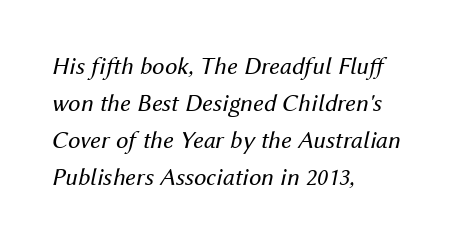
No letter is thick-stroked: the sample isn't bold. Typeset ragged right — the left edge is the straight one. Decoration check: the copy has no underline. Emphasis-style slanted type is in use. The tracking reads as untouched default to a designer's eye. A typesetter would call this leading conventional body-copy spacing.
